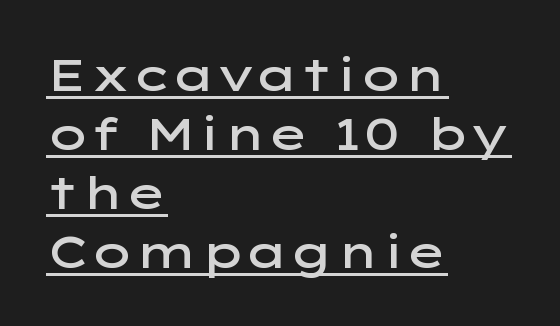
Q: Is the text bold? A: Semi-bold.
Q: Is the text italic (slanted)? A: No, it is upright.
Q: Is the typeface a serif or a sans-serif typeface? A: Sans-serif.
Q: Is the text underlined? A: Yes.
Q: How is the paragraph aligned? A: Left-aligned.
Q: Is the spacing between letters normal or unusually wide? A: Normal.
Q: Is the spacing between lines tight, normal or loose? A: Normal.
Q: Width (condensed, normal, or wide)? A: Wide.
Q: Stroke contrast? A: Low.
Q: x-height? A: Medium.
Q: Monospaced? A: No.
